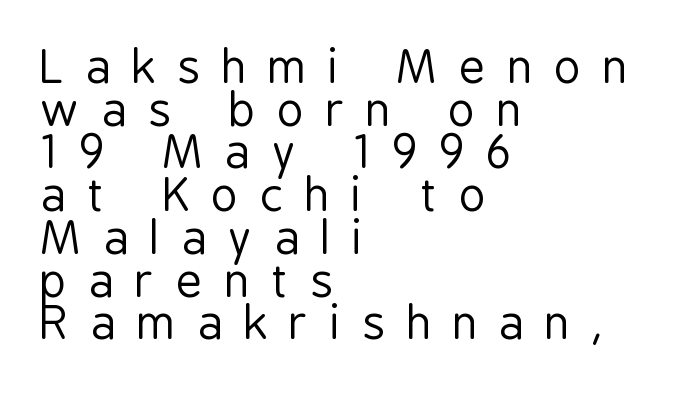
Q: Is the text bold? A: No.
Q: Is the text italic (slanted)? A: No, it is upright.
Q: Is the typeface a serif or a sans-serif typeface? A: Sans-serif.
Q: Is the text underlined? A: No.
Q: How is the paragraph aligned? A: Left-aligned.
Q: Is the spacing between letters normal or unusually wide? A: Unusually wide.
Q: Is the spacing between lines tight, normal or loose? A: Tight.
Q: Width (condensed, normal, or wide)? A: Condensed.
Q: Stroke contrast? A: Low.
Q: x-height? A: Medium.
Q: Monospaced? A: No.
